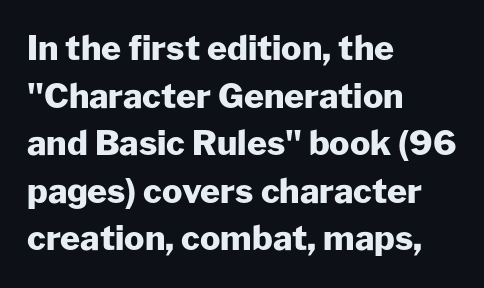
The image shows 34 px heavy sans-serif type, upright; set left-aligned, normal line spacing (1.4x), normal letter spacing, not underlined; low stroke contrast and a medium x-height.
